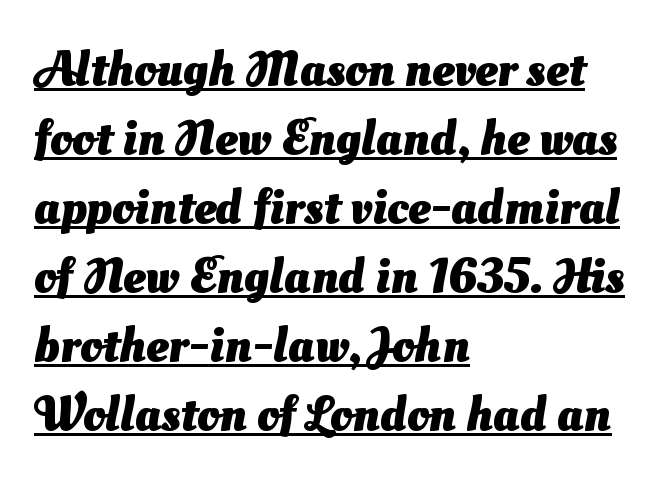
The image shows 50 px heavy sans-serif type; set left-aligned, normal line spacing (1.38x), normal letter spacing, underlined; medium stroke contrast and a small x-height.
